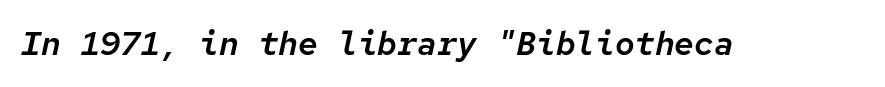
The image shows 33 px text type, italic (leaning right), monospaced; set normal letter spacing, not underlined; low stroke contrast and a medium x-height.
